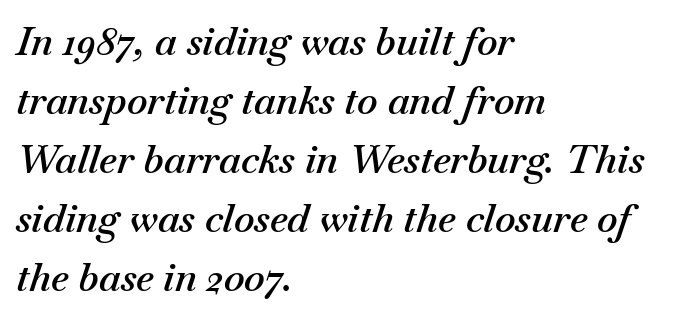
{"italic": "yes", "lean": "right", "slant_degrees": 18, "bold": "semi", "weight": "semibold", "width": "normal", "stroke_contrast": "medium", "x_height": "small", "monospaced": "no", "underline": "no", "align": "left", "line_spacing": "normal", "line_spacing_ratio": 1.51, "letter_spacing": "normal", "letter_spacing_em": 0.0, "glyph_px": 39}
